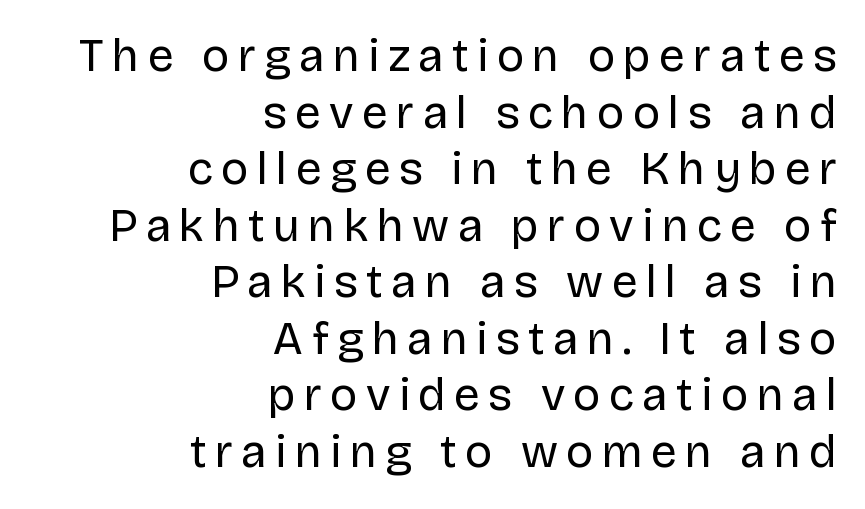
{"serif": "no", "italic": "no", "bold": "no", "weight": "regular", "width": "normal", "stroke_contrast": "low", "x_height": "large", "monospaced": "no", "underline": "no", "align": "right", "line_spacing_ratio": 1.23, "glyph_px": 46}
